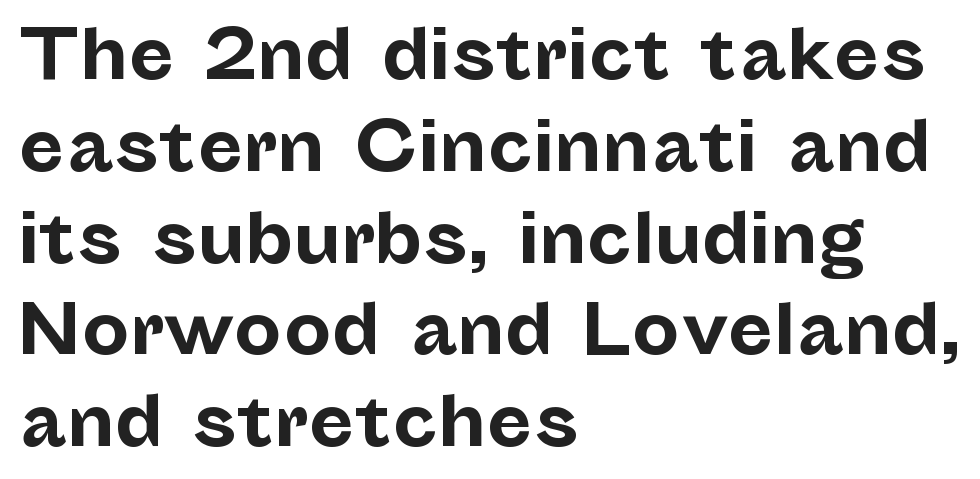
{"serif": "no", "italic": "no", "bold": "yes", "weight": "bold", "width": "normal", "stroke_contrast": "low", "x_height": "medium", "monospaced": "no", "underline": "no", "align": "left", "line_spacing": "normal", "line_spacing_ratio": 1.37, "letter_spacing": "normal", "letter_spacing_em": 0.0, "glyph_px": 67}
